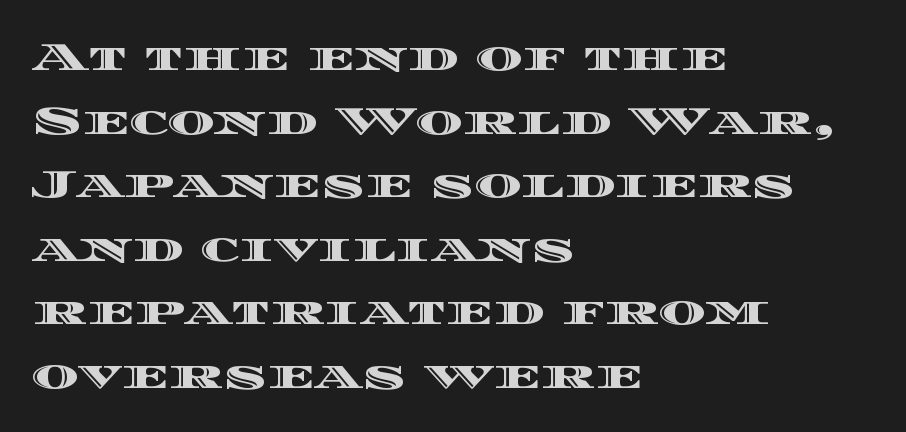
{"italic": "no", "width": "wide", "x_height": "large", "monospaced": "no", "underline": "no", "align": "left", "line_spacing": "normal", "line_spacing_ratio": 1.59, "letter_spacing": "normal", "letter_spacing_em": 0.0, "glyph_px": 40}
